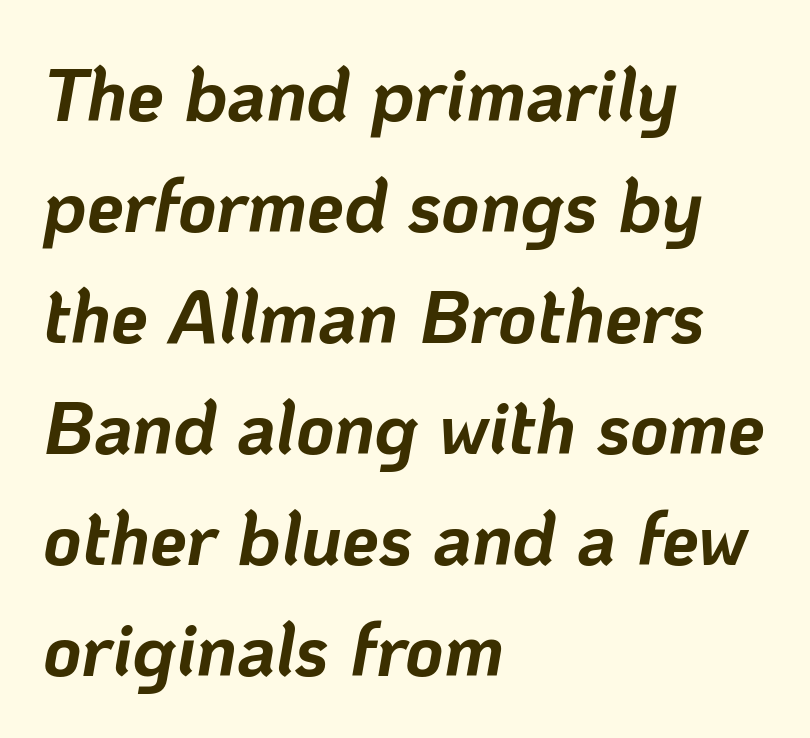
Here the designer chose a conventional face with non-uniform glyph widths. The tracking reads as untouched default to a designer's eye. On the weight axis this lands at bold, roughly 700. It's the slanting kind of type. What's the leading like? Ordinary, nothing unusual. These lines are set flush left with a ragged right edge.
